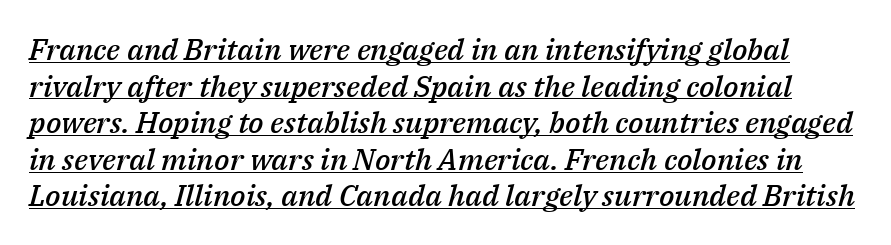
You could not count columns in this text — the font is proportionally spaced. When letters slant like this, we call the style italic. Strokes here are thickened, but only to semibold level. The horizontal fit of the characters is conventional and even. Underline: present.
